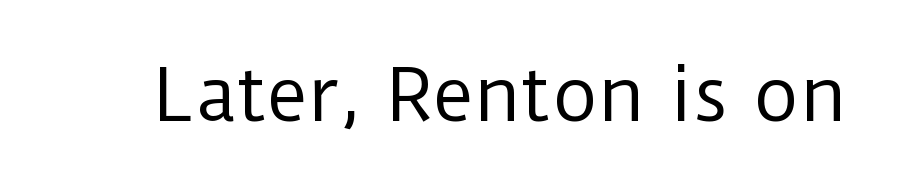
Proportional: the letters do not fall into vertical columns. The passage shown is not bold in any degree. Examine the stroke ends and you'll find no serifs. Each row of text sits above clean, open space. No extra tracking has been applied to these lines. In terms of posture, this sample is upright.
